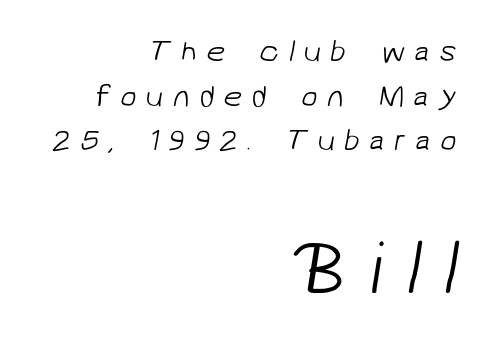
{"serif": "no", "bold": "no", "weight": "light", "width": "normal", "stroke_contrast": "low", "x_height": "medium", "monospaced": "no", "underline": "no", "align": "right", "line_spacing": "normal", "line_spacing_ratio": 1.49, "letter_spacing": "wide", "letter_spacing_em": 0.31, "larger_block": "second", "size_ratio": 2.53, "glyph_px": 76}
